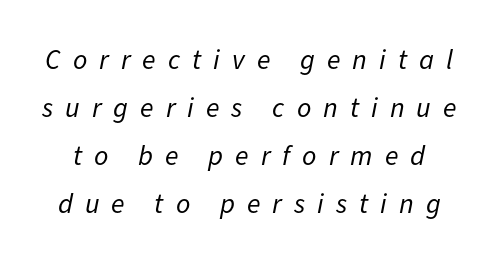
{"italic": "yes", "lean": "right", "slant_degrees": 11, "bold": "no", "weight": "regular", "width": "normal", "stroke_contrast": "low", "x_height": "medium", "monospaced": "no", "underline": "no", "line_spacing_ratio": 1.72, "letter_spacing": "wide", "letter_spacing_em": 0.43, "glyph_px": 28}
